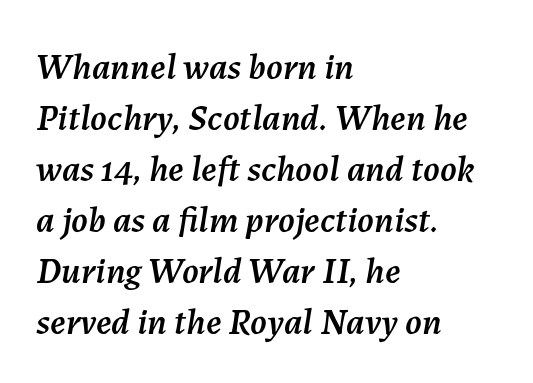
The image shows 37 px text type, italic (leaning right); set left-aligned, normal line spacing (1.38x), normal letter spacing, not underlined; medium stroke contrast and a medium x-height.
